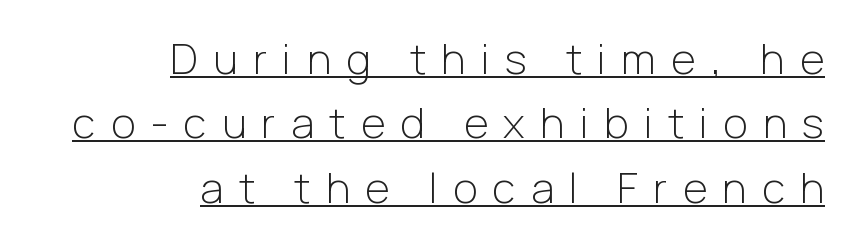
Q: Is the text bold? A: No.
Q: Is the text italic (slanted)? A: No, it is upright.
Q: Is the typeface a serif or a sans-serif typeface? A: Sans-serif.
Q: Is the text underlined? A: Yes.
Q: How is the paragraph aligned? A: Right-aligned.
Q: Is the spacing between letters normal or unusually wide? A: Unusually wide.
Q: Is the spacing between lines tight, normal or loose? A: Normal.
Q: Width (condensed, normal, or wide)? A: Normal.
Q: Stroke contrast? A: Low.
Q: x-height? A: Medium.
Q: Monospaced? A: No.
